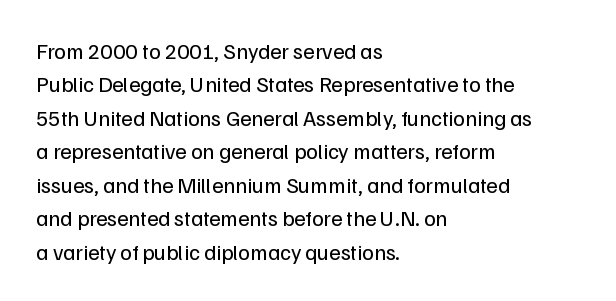
Summary of vertical rhythm: regular, with standard interline spacing. No extra ink here — the face is not bold. Quick note: not italic, upright. Horizontal alignment here is leftward, the default for most running prose.
